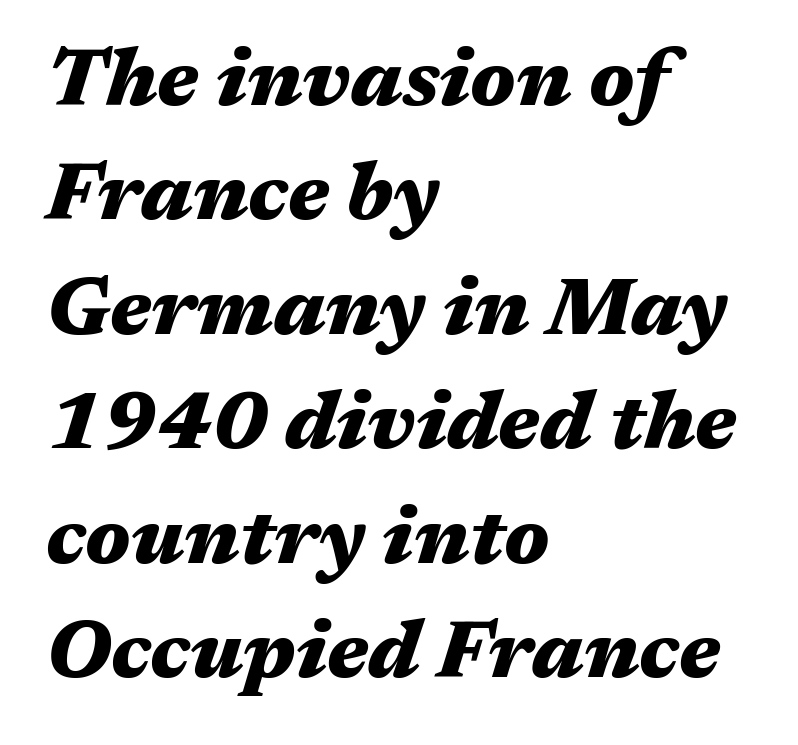
Q: Is the text bold? A: Yes.
Q: Is the text italic (slanted)? A: Yes, it leans right by about 17 degrees.
Q: Is the text underlined? A: No.
Q: How is the paragraph aligned? A: Left-aligned.
Q: Is the spacing between letters normal or unusually wide? A: Normal.
Q: Is the spacing between lines tight, normal or loose? A: Normal.
Q: Width (condensed, normal, or wide)? A: Wide.
Q: Stroke contrast? A: Medium.
Q: x-height? A: Medium.
Q: Monospaced? A: No.
